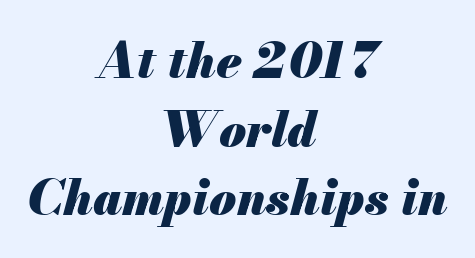
{"italic": "yes", "lean": "right", "slant_degrees": 13, "bold": "yes", "weight": "heavy", "width": "normal", "stroke_contrast": "medium", "x_height": "small", "monospaced": "no", "underline": "no", "align": "center", "line_spacing": "normal", "line_spacing_ratio": 1.4, "letter_spacing": "normal", "letter_spacing_em": 0.0, "glyph_px": 49}
